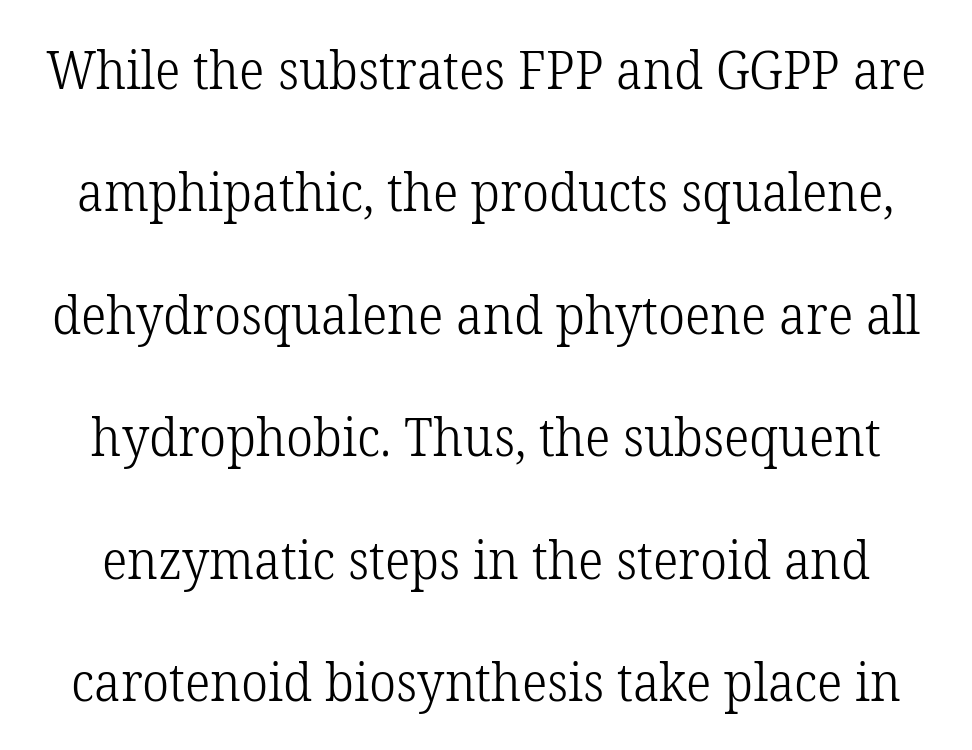
The baseline area is clear. Italic: no, the glyphs are upright roman. Do the characters align in a grid? No, the font is proportional. Weight: regular or lighter.
